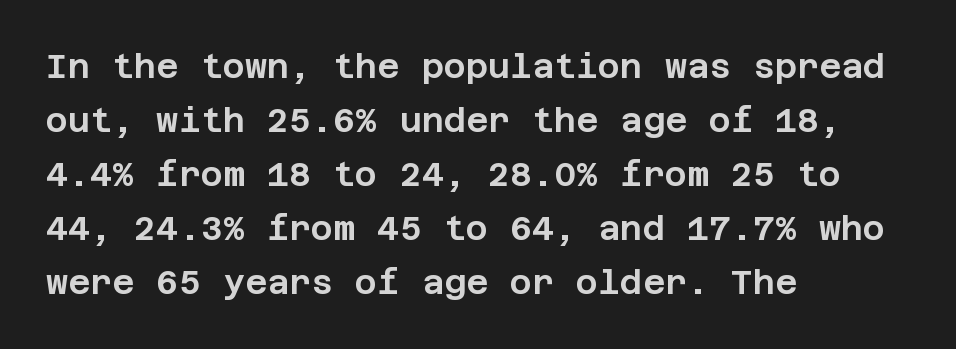
The image shows 34 px sans-serif type, upright; set left-aligned, normal line spacing (1.59x), normal letter spacing, not underlined; low stroke contrast and a large x-height.
